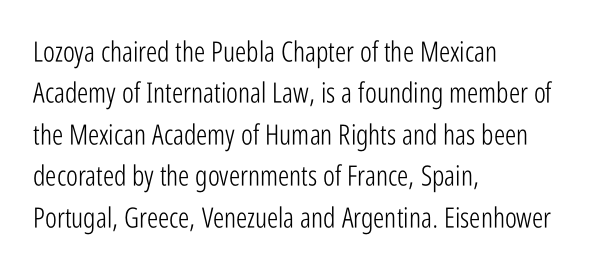
The image shows 28 px light, condensed sans-serif type, upright; set left-aligned, normal line spacing (1.48x), normal letter spacing, not underlined; low stroke contrast and a medium x-height.
